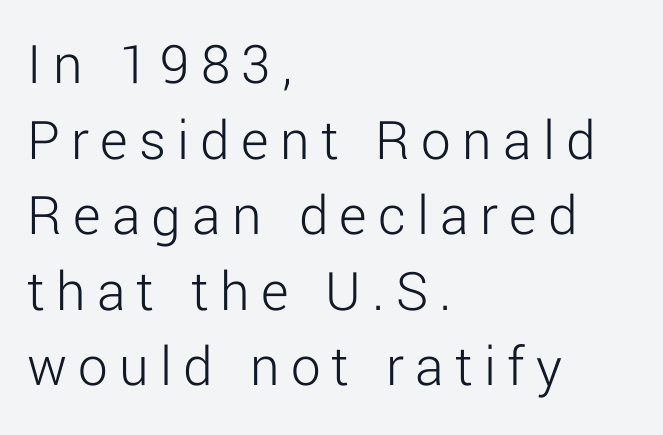
Q: Is the text bold? A: No.
Q: Is the text italic (slanted)? A: No, it is upright.
Q: Is the typeface a serif or a sans-serif typeface? A: Sans-serif.
Q: Is the text underlined? A: No.
Q: How is the paragraph aligned? A: Left-aligned.
Q: Is the spacing between lines tight, normal or loose? A: Normal.
Q: Width (condensed, normal, or wide)? A: Normal.
Q: Stroke contrast? A: Low.
Q: x-height? A: Medium.
Q: Monospaced? A: No.
